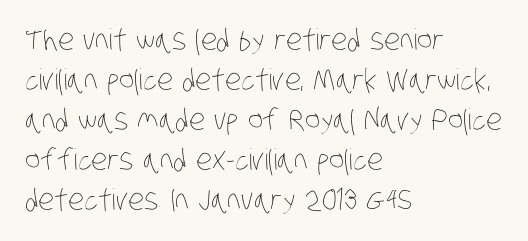
The image shows 29 px thin, condensed type; set left-aligned, normal line spacing (1.38x), normal letter spacing, not underlined; low stroke contrast and a large x-height.
